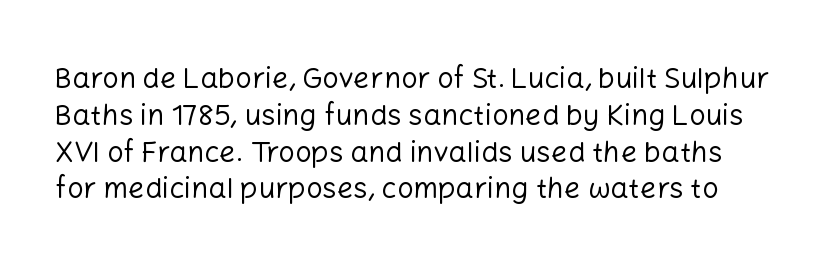
A typesetter would call this proportional, since set widths differ per character. The line-height multiplier appears to be the usual default. The typeface has the unassuming heft of standard copy or less. Bare-footed words on every line.
